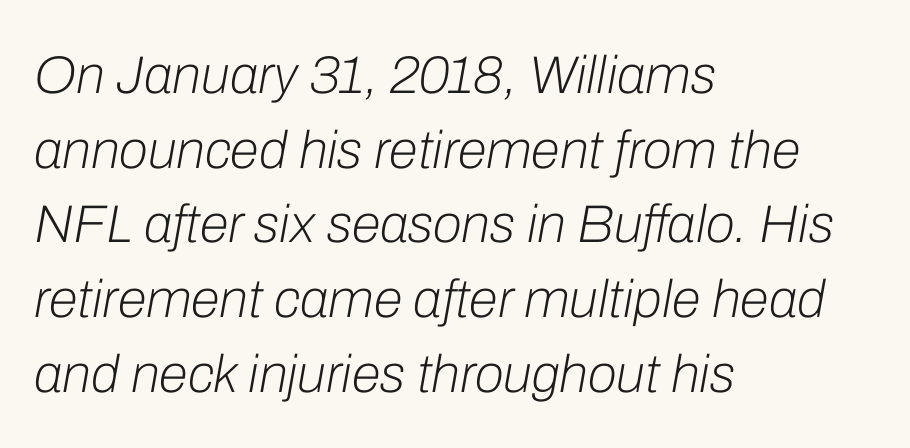
Vertical spacing — default. Caption: standard tracking, unaltered. The space beneath each line is pristine and unruled. The face looks like a standard text weight, possibly lighter. A typesetter would call this proportional, since set widths differ per character.
